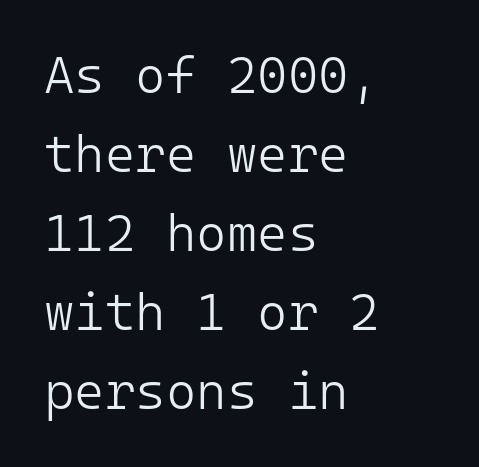
The image shows 52 px light sans-serif type, upright, monospaced; set left-aligned, normal line spacing (1.52x), normal letter spacing, not underlined; low stroke contrast and a medium x-height.
